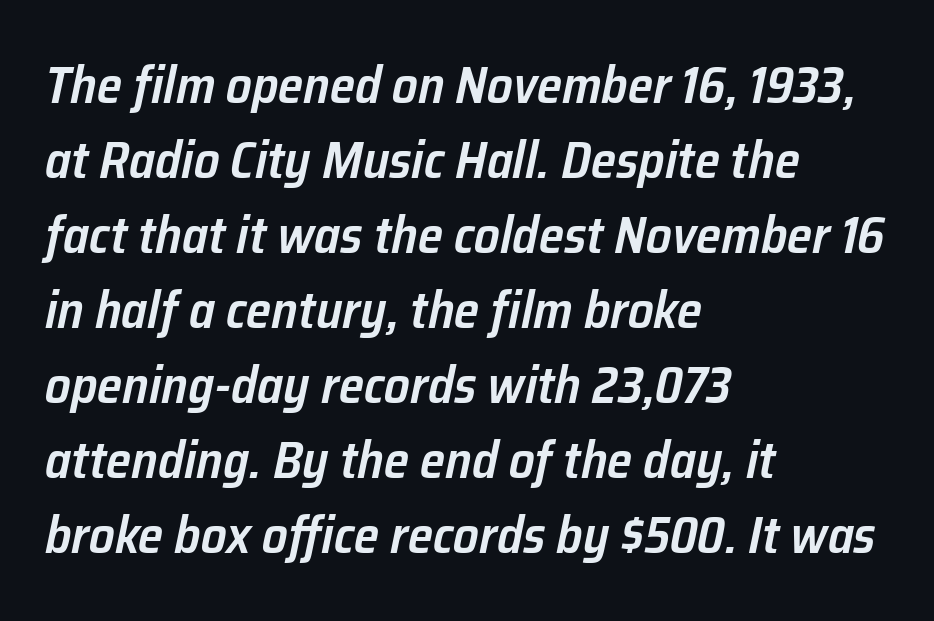
{"italic": "yes", "lean": "right", "slant_degrees": 12, "bold": "semi", "weight": "semibold", "width": "normal", "stroke_contrast": "low", "x_height": "medium", "monospaced": "no", "underline": "no", "align": "left", "line_spacing": "normal", "line_spacing_ratio": 1.47, "letter_spacing": "normal", "letter_spacing_em": 0.0, "glyph_px": 51}
